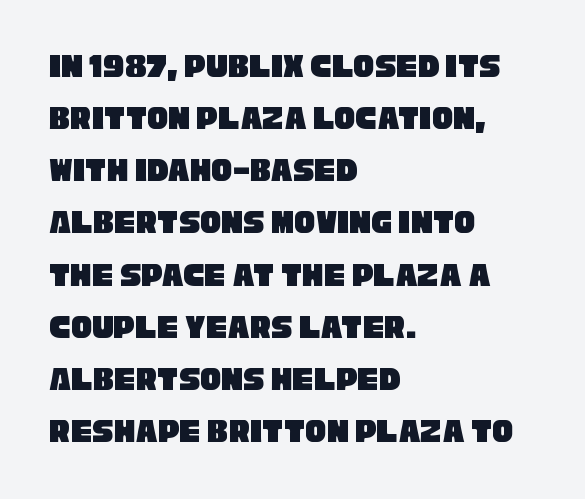
Q: Is the typeface a serif or a sans-serif typeface? A: Sans-serif.
Q: Is the text underlined? A: No.
Q: How is the paragraph aligned? A: Left-aligned.
Q: Is the spacing between letters normal or unusually wide? A: Normal.
Q: Is the spacing between lines tight, normal or loose? A: Normal.
Q: Width (condensed, normal, or wide)? A: Condensed.
Q: Stroke contrast? A: Low.
Q: x-height? A: Large.
Q: Monospaced? A: No.
